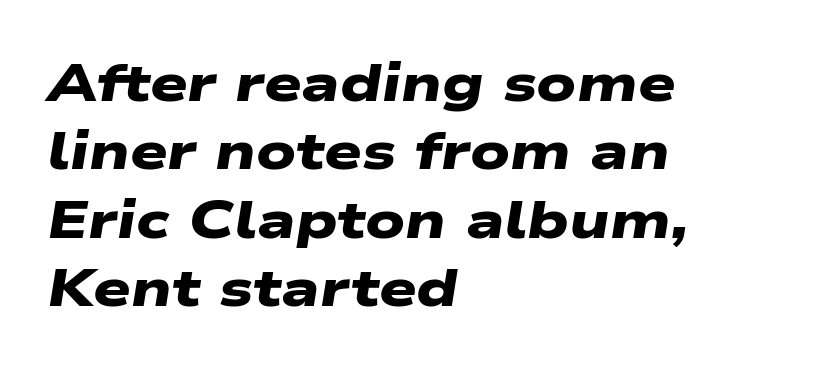
The foot of each line stays bare and open. Horizontal bands of white between lines are of average thickness. You'd pick this weight for a headline — it's a proper bold. What stands out about the letter spacing? Nothing — it is the standard amount. Stroke terminals: plain, sans-serif. These lines are rendered in a variable-pitch font.
